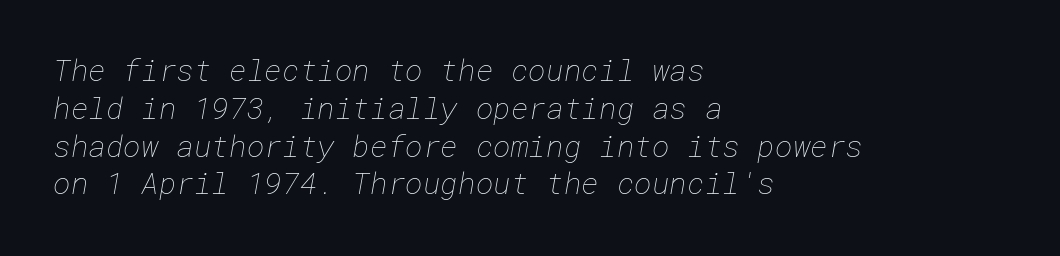
You could call the tracking neutral — neither tight nor loose. Words float on clear page, feet unadorned. Regarding leading, the lines here are spaced in the standard way. The letterforms sit at book weight or below. The compositor pushed each line to the left boundary.
